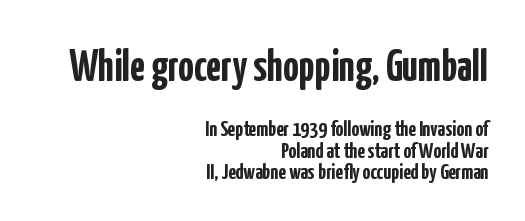
{"serif": "no", "italic": "no", "bold": "yes", "weight": "semibold", "width": "condensed", "stroke_contrast": "low", "x_height": "medium", "monospaced": "no", "underline": "no", "align": "right", "line_spacing": "tight", "line_spacing_ratio": 0.96, "letter_spacing": "normal", "letter_spacing_em": 0.0, "larger_block": "first", "size_ratio": 2.0, "glyph_px": 44}
